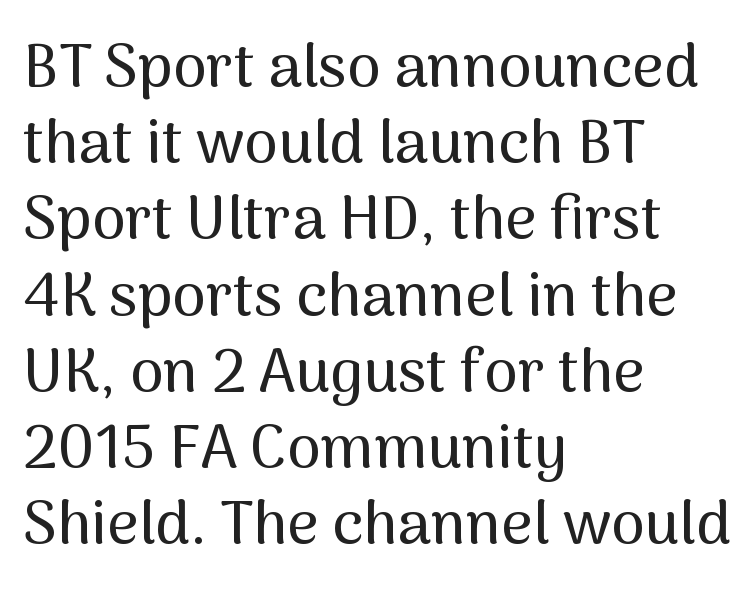
The image shows 61 px sans-serif type, upright; set left-aligned, normal line spacing (1.25x), normal letter spacing, not underlined; medium stroke contrast and a medium x-height.
